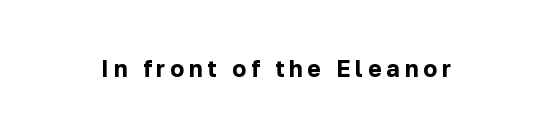
Q: Is the text bold? A: Yes.
Q: Is the text italic (slanted)? A: No, it is upright.
Q: Is the text underlined? A: No.
Q: Is the spacing between letters normal or unusually wide? A: Unusually wide.
